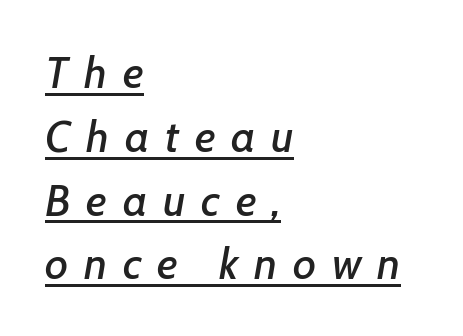
The image shows 44 px text type, italic (leaning right); set left-aligned, normal line spacing (1.45x), unusually wide letter spacing (+0.36 em), underlined; low stroke contrast and a medium x-height.
